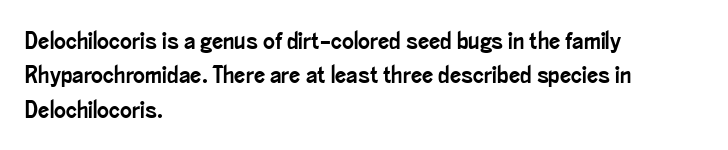
The image shows 25 px text type, upright; set left-aligned, normal line spacing (1.38x), normal letter spacing, not underlined.
